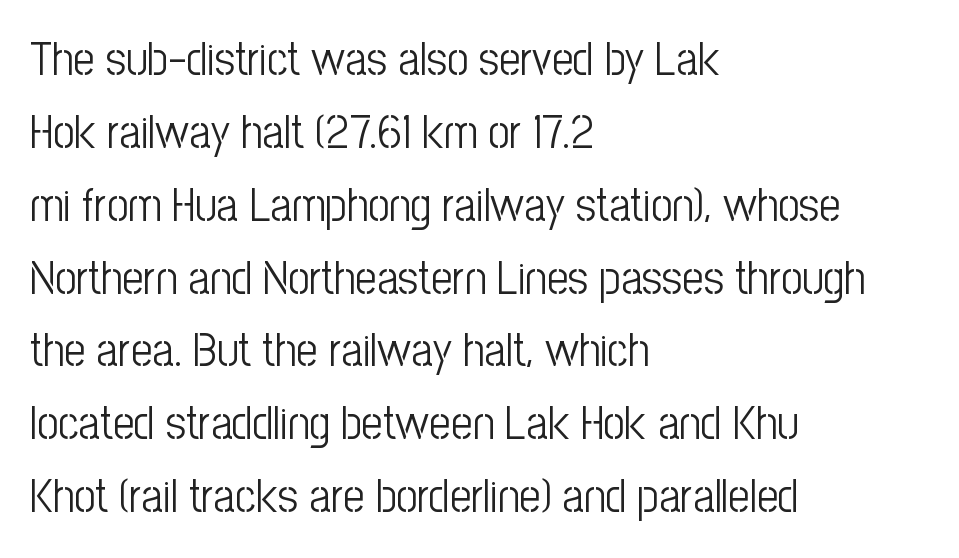
Q: Is the text bold? A: No.
Q: Is the text italic (slanted)? A: No, it is upright.
Q: Is the typeface a serif or a sans-serif typeface? A: Sans-serif.
Q: Is the text underlined? A: No.
Q: How is the paragraph aligned? A: Left-aligned.
Q: Is the spacing between letters normal or unusually wide? A: Normal.
Q: Is the spacing between lines tight, normal or loose? A: Normal.
Q: Width (condensed, normal, or wide)? A: Condensed.
Q: Stroke contrast? A: Low.
Q: x-height? A: Medium.
Q: Monospaced? A: No.
